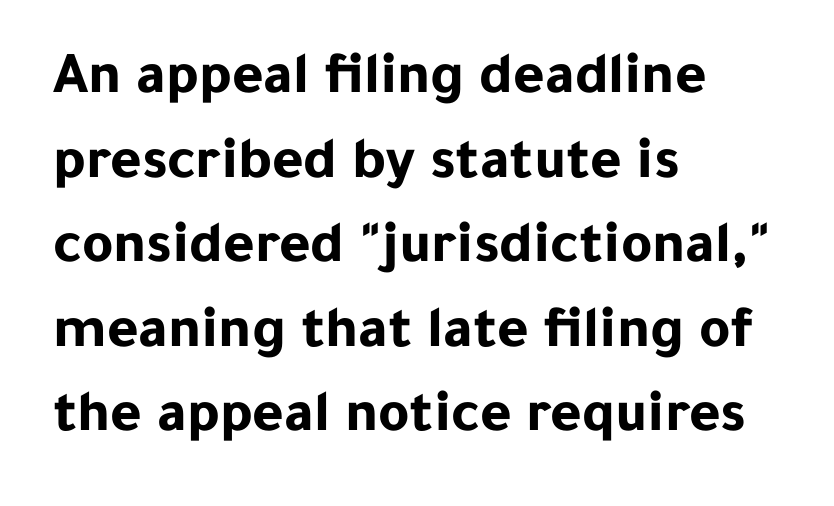
{"serif": "no", "italic": "no", "bold": "yes", "weight": "bold", "width": "normal", "stroke_contrast": "low", "x_height": "medium", "monospaced": "no", "underline": "no", "align": "left", "line_spacing": "normal", "line_spacing_ratio": 1.41, "letter_spacing": "normal", "letter_spacing_em": 0.0, "glyph_px": 60}
